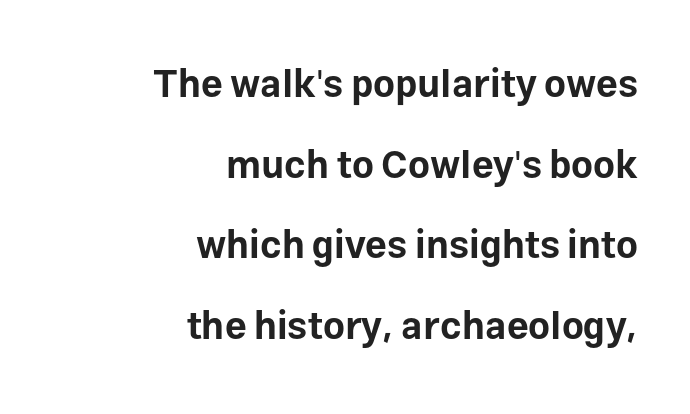
{"serif": "no", "italic": "no", "bold": "yes", "weight": "bold", "width": "normal", "stroke_contrast": "low", "x_height": "medium", "monospaced": "no", "underline": "no", "align": "right", "line_spacing": "loose", "line_spacing_ratio": 2.12, "letter_spacing": "normal", "letter_spacing_em": 0.0, "glyph_px": 38}
